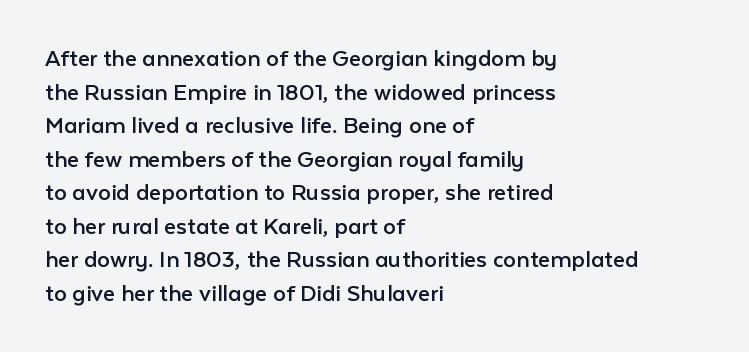
The image shows 26 px text type, upright; set left-aligned, normal line spacing (1.29x), normal letter spacing, not underlined.
